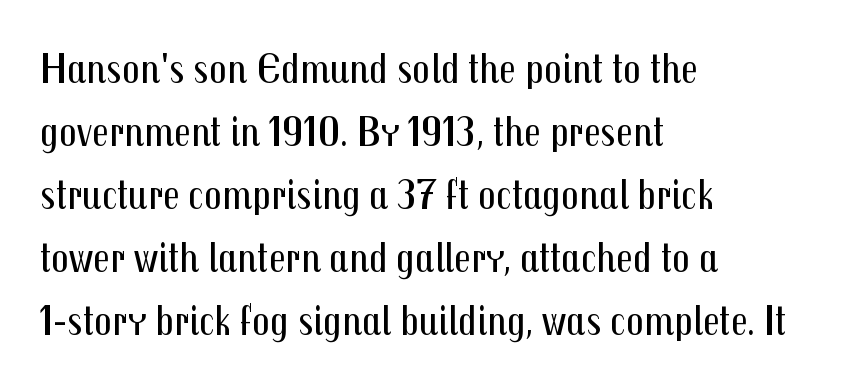
{"serif": "no", "italic": "no", "bold": "no", "weight": "regular", "width": "condensed", "stroke_contrast": "medium", "x_height": "medium", "monospaced": "no", "underline": "no", "align": "left", "line_spacing": "normal", "line_spacing_ratio": 1.43, "letter_spacing": "normal", "letter_spacing_em": 0.0, "glyph_px": 44}
